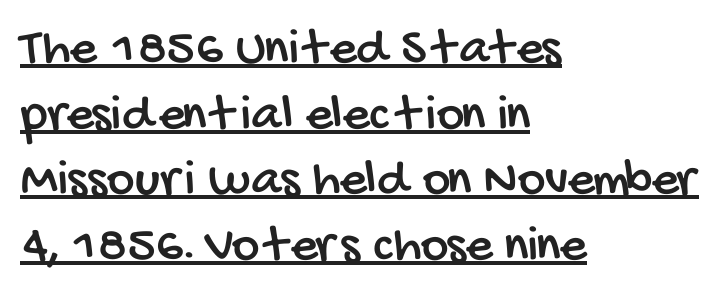
{"serif": "no", "width": "condensed", "stroke_contrast": "low", "x_height": "large", "monospaced": "no", "underline": "yes", "align": "left", "line_spacing_ratio": 1.24, "letter_spacing": "normal", "letter_spacing_em": 0.0, "glyph_px": 53}
